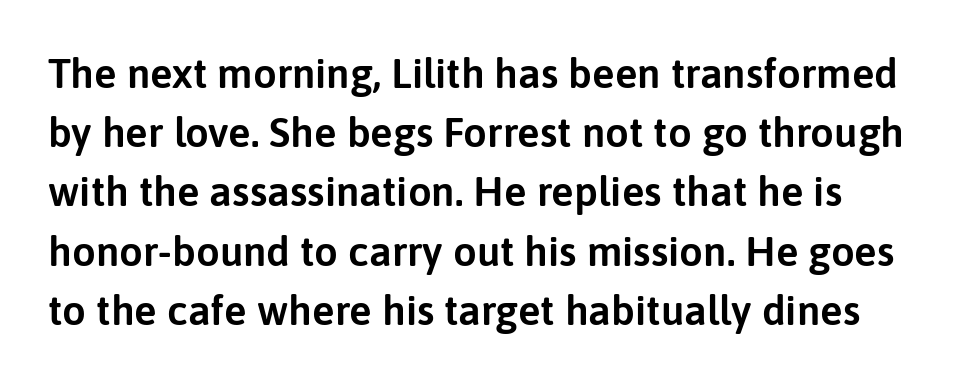
{"serif": "no", "italic": "no", "width": "normal", "stroke_contrast": "low", "x_height": "medium", "monospaced": "no", "underline": "no", "line_spacing": "normal", "line_spacing_ratio": 1.41, "letter_spacing": "normal", "letter_spacing_em": 0.0, "glyph_px": 42}
